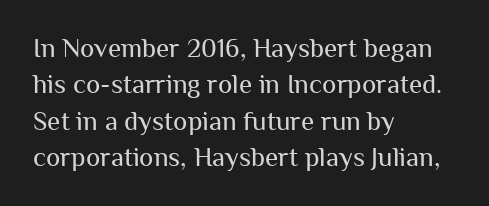
{"italic": "no", "bold": "no", "underline": "no", "align": "left", "line_spacing": "normal", "line_spacing_ratio": 1.35, "letter_spacing": "normal", "letter_spacing_em": 0.0, "glyph_px": 27}
